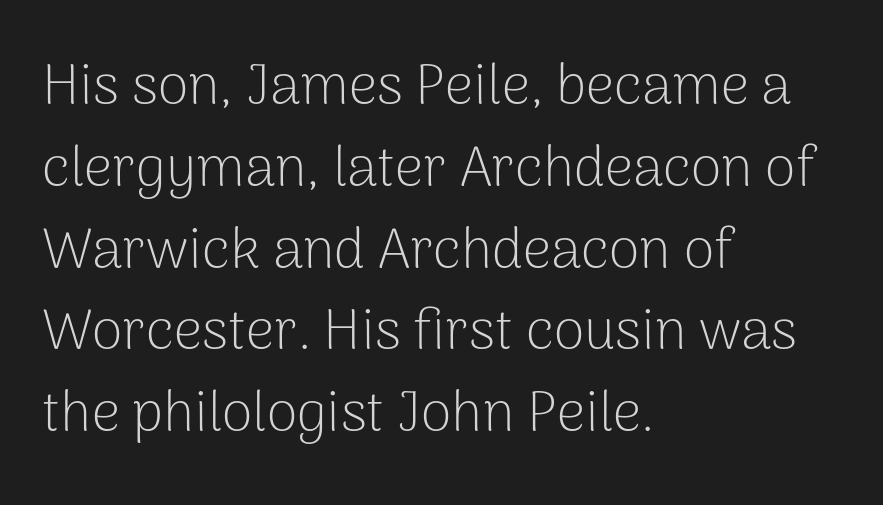
Q: Is the text bold? A: No.
Q: Is the text italic (slanted)? A: No, it is upright.
Q: Is the typeface a serif or a sans-serif typeface? A: Sans-serif.
Q: Is the text underlined? A: No.
Q: How is the paragraph aligned? A: Left-aligned.
Q: Is the spacing between letters normal or unusually wide? A: Normal.
Q: Is the spacing between lines tight, normal or loose? A: Normal.
Q: Width (condensed, normal, or wide)? A: Normal.
Q: Stroke contrast? A: Low.
Q: x-height? A: Medium.
Q: Monospaced? A: No.
